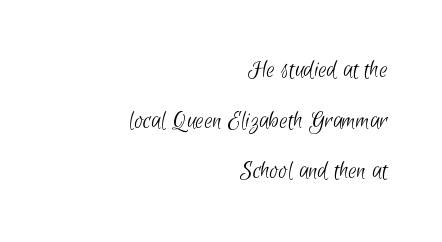
{"bold": "no", "underline": "no", "align": "right", "line_spacing": "loose", "line_spacing_ratio": 1.95, "letter_spacing": "normal", "letter_spacing_em": 0.0, "glyph_px": 26}
